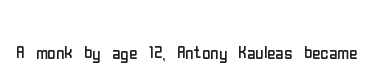
The image shows 23 px text type, upright; set normal letter spacing, not underlined.
